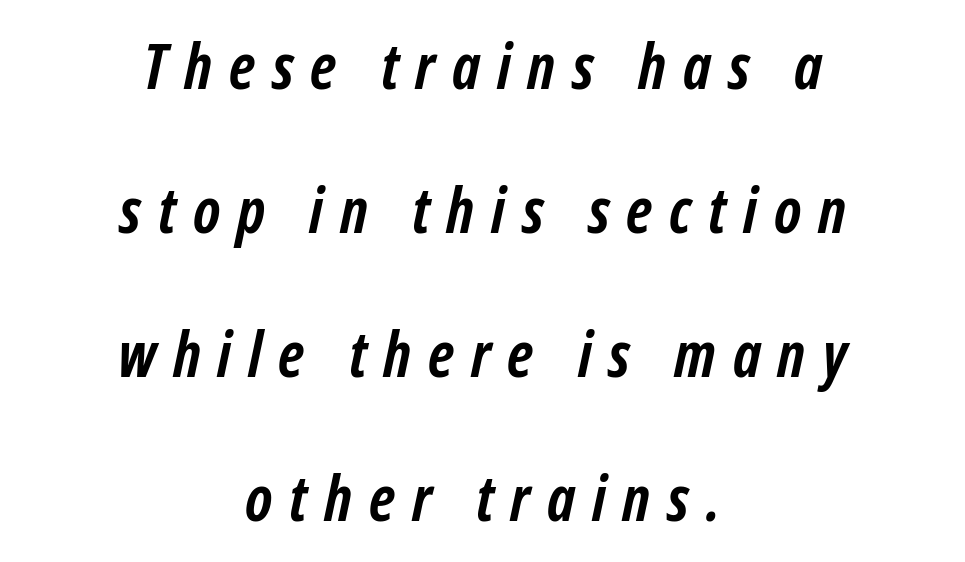
The typesetter chose a symmetrical, centered arrangement here. The lines are spread far apart with generous leading. Decoration check: the copy has no underline. The face used here is proportionally spaced, like ordinary book or web type. The face used here has a pronounced slope to its letters.
